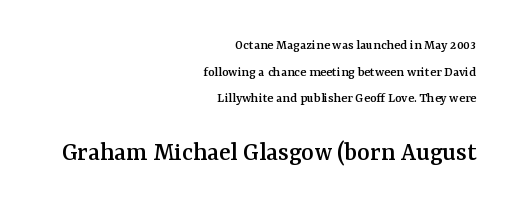
Scale increases going downward across the two blocks. The text block is weighted toward the right margin, trailing off unevenly leftward. Vertically, the passage feels expansive, rows floating well apart. You can tell it's not italic because the verticals are truly vertical. Anything drawn beneath the words? Only blank space. Default kerning and tracking; the words read as compact shapes.
